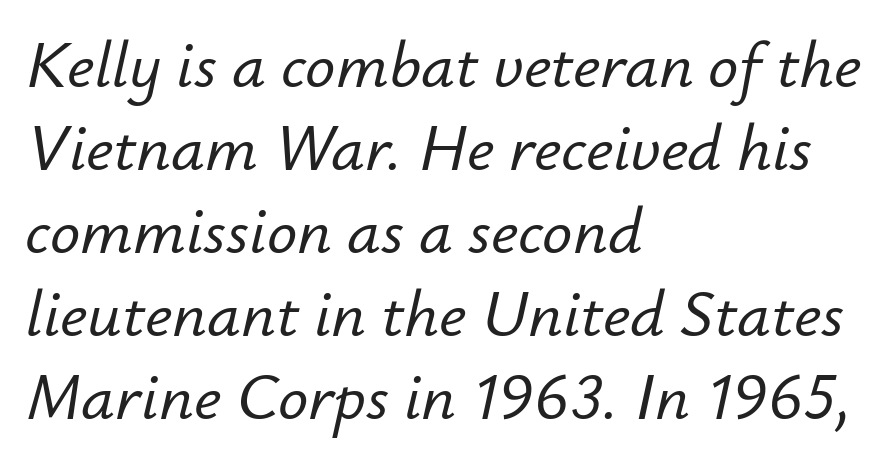
Q: Is the text italic (slanted)? A: Yes, it leans right by about 12 degrees.
Q: Is the text underlined? A: No.
Q: How is the paragraph aligned? A: Left-aligned.
Q: Is the spacing between letters normal or unusually wide? A: Normal.
Q: Width (condensed, normal, or wide)? A: Normal.
Q: Stroke contrast? A: Low.
Q: x-height? A: Small.
Q: Monospaced? A: No.
